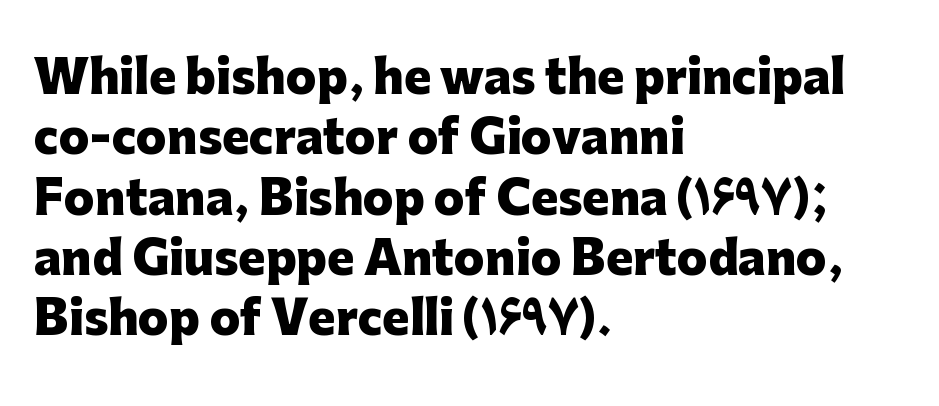
The image shows 45 px heavy sans-serif type, upright; set left-aligned, normal line spacing (1.34x), normal letter spacing, not underlined; low stroke contrast and a medium x-height.
